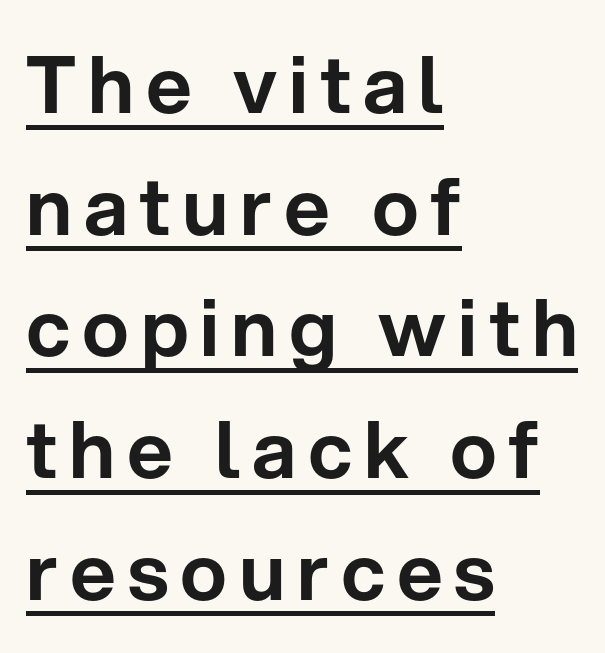
The image shows 79 px sans-serif type, upright; set left-aligned, normal line spacing (1.54x), underlined; low stroke contrast and a medium x-height.
